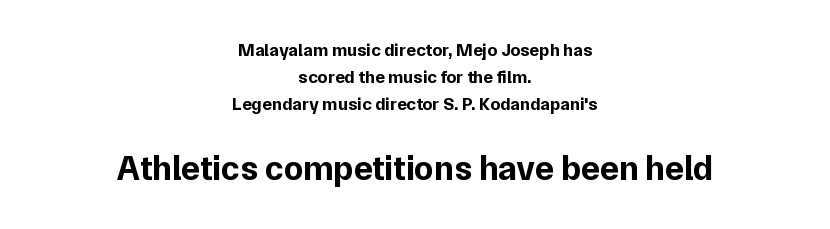
Q: Is the text bold? A: Yes.
Q: Is the text italic (slanted)? A: No, it is upright.
Q: Is the typeface a serif or a sans-serif typeface? A: Sans-serif.
Q: Is the text underlined? A: No.
Q: How is the paragraph aligned? A: Centered.
Q: Is the spacing between letters normal or unusually wide? A: Normal.
Q: Is the spacing between lines tight, normal or loose? A: Normal.
Q: Which block of text is set in a larger size, the first (top) or the second (bottom)? A: The second (bottom) one.
Q: Width (condensed, normal, or wide)? A: Normal.
Q: Stroke contrast? A: Low.
Q: x-height? A: Medium.
Q: Monospaced? A: No.
